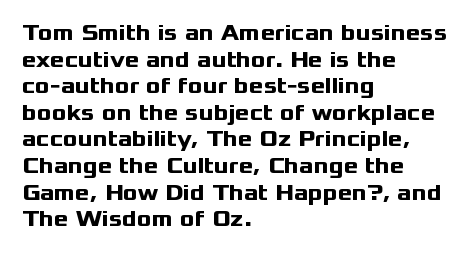
The image shows 22 px bold type, upright; set left-aligned, line spacing 1.21x, normal letter spacing, not underlined.
